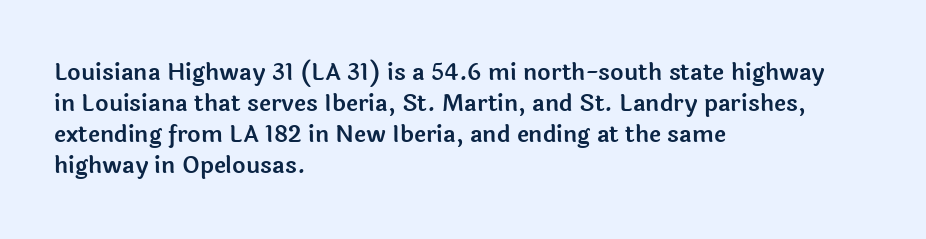
The image shows 23 px text type, upright; set left-aligned, normal line spacing (1.35x), normal letter spacing, not underlined.
